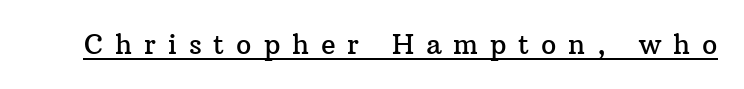
The image shows 27 px text type, upright; set unusually wide letter spacing (+0.44 em), underlined.
